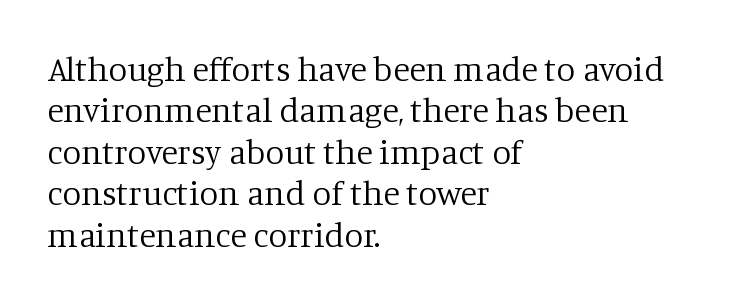
Q: Is the text bold? A: No.
Q: Is the text italic (slanted)? A: No, it is upright.
Q: Is the typeface a serif or a sans-serif typeface? A: Serif.
Q: Is the text underlined? A: No.
Q: How is the paragraph aligned? A: Left-aligned.
Q: Is the spacing between letters normal or unusually wide? A: Normal.
Q: Width (condensed, normal, or wide)? A: Normal.
Q: Stroke contrast? A: Low.
Q: x-height? A: Large.
Q: Monospaced? A: No.
